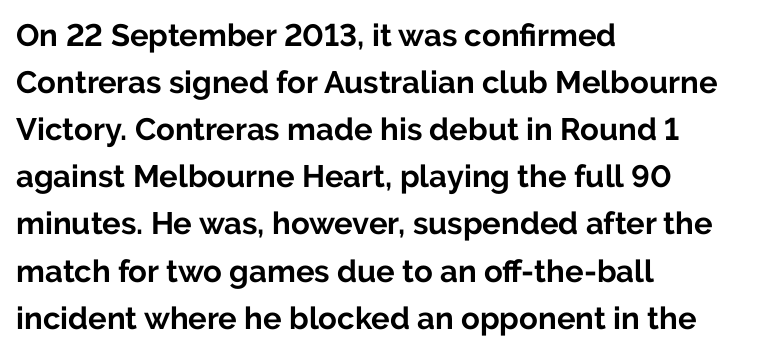
{"serif": "no", "italic": "no", "bold": "yes", "weight": "bold", "width": "normal", "stroke_contrast": "low", "x_height": "medium", "monospaced": "no", "underline": "no", "align": "left", "line_spacing": "normal", "line_spacing_ratio": 1.52, "letter_spacing": "normal", "letter_spacing_em": 0.0, "glyph_px": 31}
